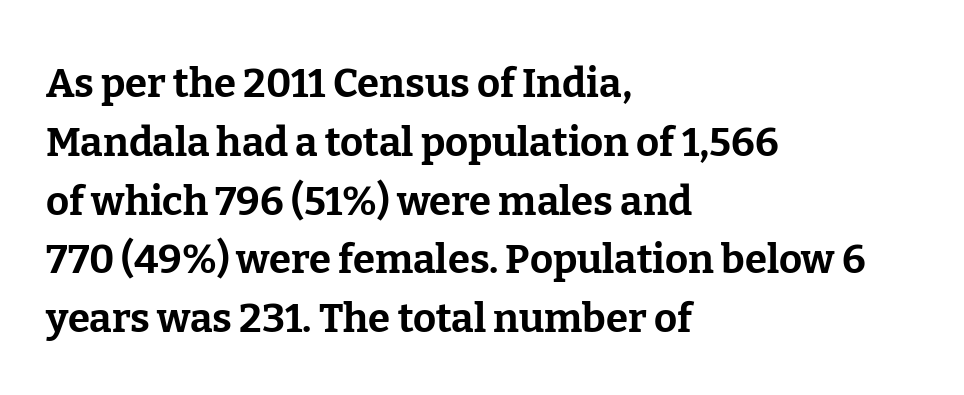
The image shows 40 px bold serif type, upright; set left-aligned, normal line spacing (1.47x), normal letter spacing, not underlined; low stroke contrast and a medium x-height.
